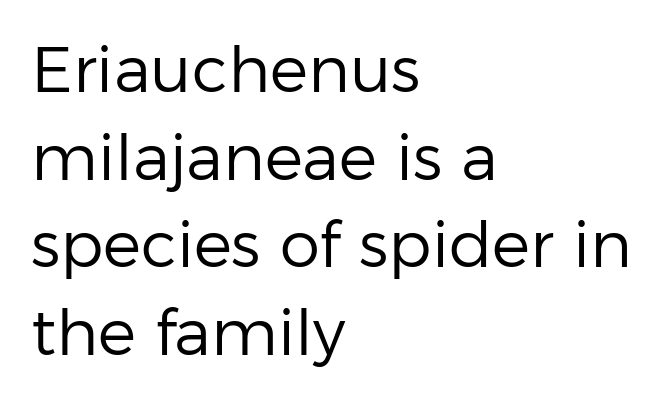
The image shows 64 px regular-weight sans-serif type, upright; set left-aligned, normal line spacing (1.37x), normal letter spacing, not underlined; low stroke contrast and a medium x-height.
